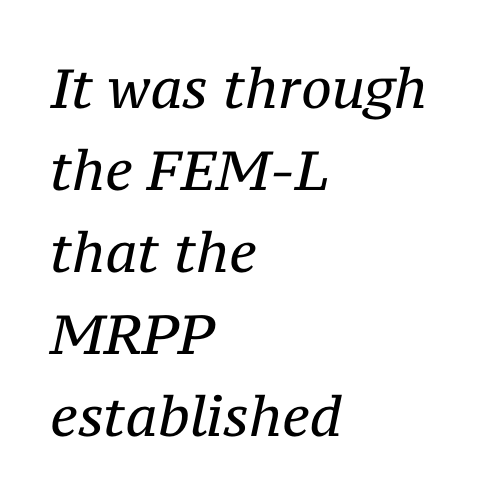
{"serif": "yes", "italic": "yes", "lean": "right", "slant_degrees": 12, "bold": "no", "weight": "regular", "width": "normal", "stroke_contrast": "medium", "x_height": "medium", "monospaced": "no", "underline": "no", "align": "left", "line_spacing": "normal", "line_spacing_ratio": 1.49, "letter_spacing": "normal", "letter_spacing_em": 0.0, "glyph_px": 55}
